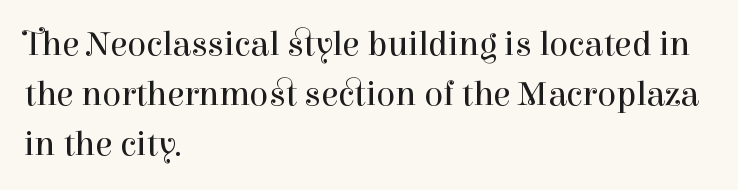
Baseline-to-baseline distance is the conventional proportion of letter height. Check under the words: just untouched page. It's the straight-up-and-down kind of type. Weight: in the light-to-regular range.
